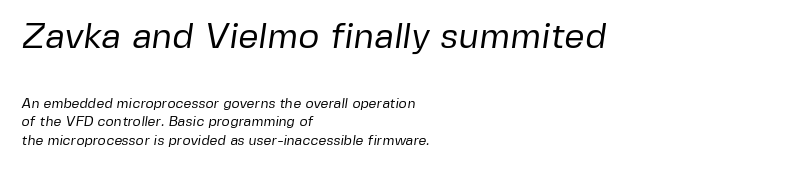
The image shows 36 px regular-weight sans-serif type; set left-aligned, normal line spacing (1.31x), normal letter spacing, not underlined; the first (top) block is 2.57x larger; low stroke contrast and a medium x-height.
